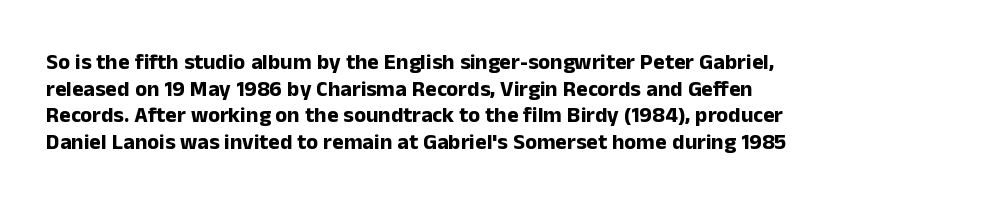
Which margin do the lines hug? The left one — the right edge is uneven. Weight check: bold — yes, fully. Tracking here is standard; glyphs follow each other at the usual distance. Unlike italic type, these characters show no tilt at all. Just letters on the line, the space beneath them empty.
